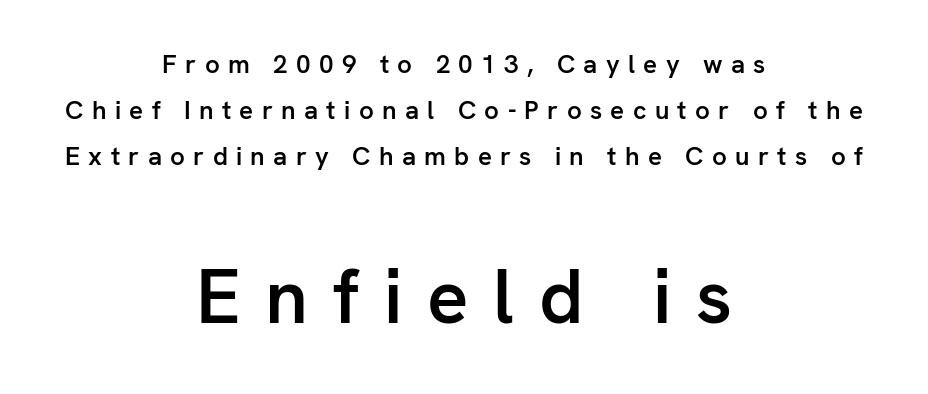
In terms of letterspacing, this is a distinctly airy, spread setting. Anything drawn beneath the words? Only blank space. Reading down the block, each line starts at a different indent, mirrored at its end. The strokes are fattened partway — semibold, not bold. Nope, no serifs anywhere on these letters.
